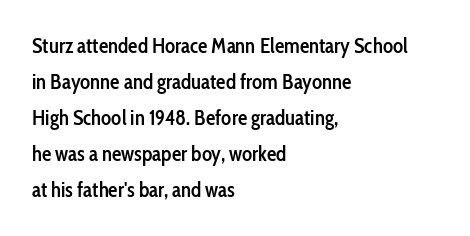
{"italic": "no", "bold": "semi", "underline": "no", "align": "left", "line_spacing_ratio": 1.72, "letter_spacing": "normal", "letter_spacing_em": 0.0, "glyph_px": 21}
